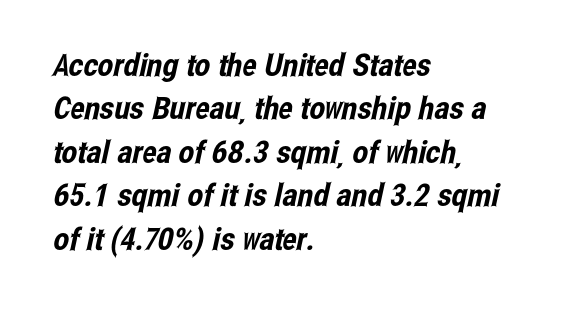
Q: Is the typeface a serif or a sans-serif typeface? A: Sans-serif.
Q: Is the text underlined? A: No.
Q: How is the paragraph aligned? A: Left-aligned.
Q: Is the spacing between letters normal or unusually wide? A: Normal.
Q: Is the spacing between lines tight, normal or loose? A: Normal.
Q: Width (condensed, normal, or wide)? A: Condensed.
Q: Stroke contrast? A: Low.
Q: x-height? A: Medium.
Q: Monospaced? A: No.
